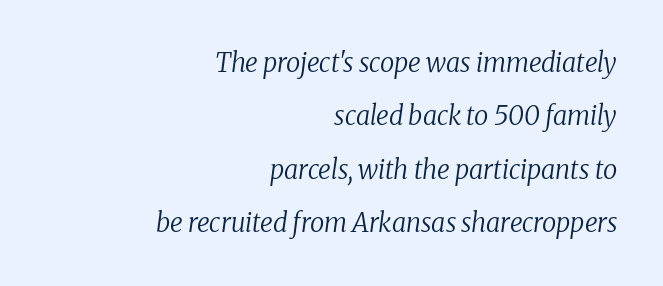
Spacing between characters is what you'd get straight out of the box. The typesetting does not lean heavy: it is not bold. Summary of vertical rhythm: relaxed, with wide interline spacing. The glyphs are unaccompanied by any horizontal stroke below them.
